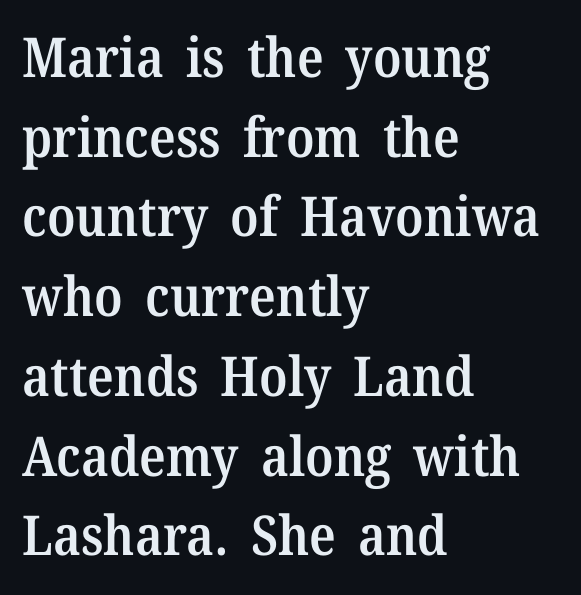
The image shows 55 px semibold serif type, upright; set left-aligned, normal line spacing (1.45x), normal letter spacing, not underlined; medium stroke contrast and a medium x-height.
